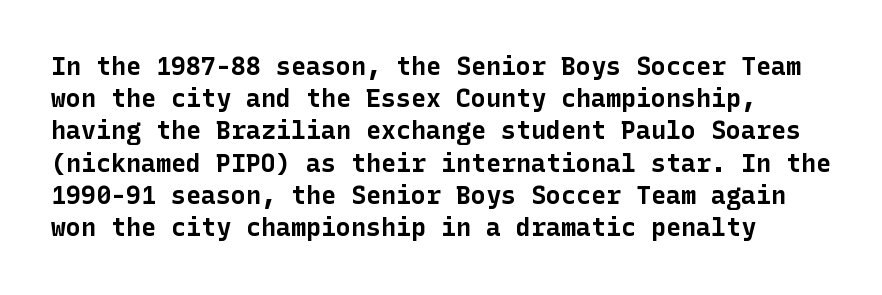
{"italic": "no", "bold": "yes", "underline": "no", "line_spacing": "normal", "line_spacing_ratio": 1.29, "letter_spacing": "normal", "letter_spacing_em": 0.0, "glyph_px": 25}
